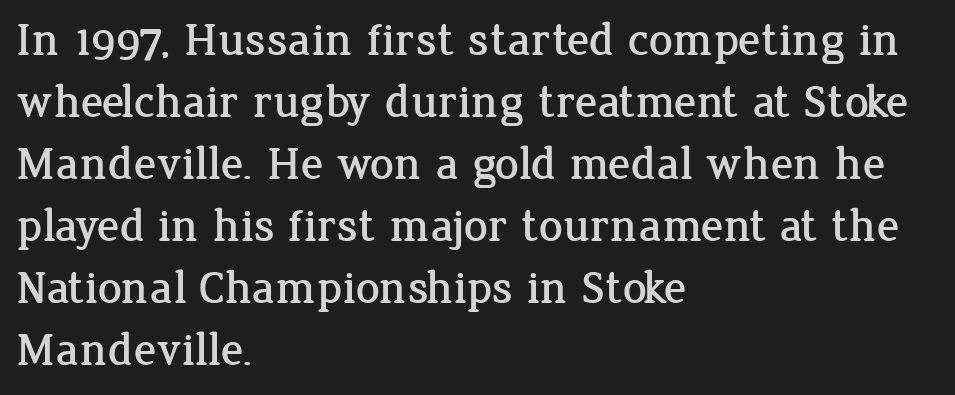
Observe the ordinary spacing: letters are neighbours, not strangers. Note the varied advance widths — an 'i' is clearly narrower than an 'm'. The paragraph shown leans on its left margin. The area under the type is left untouched. Every character sits straight up, as roman type does.
